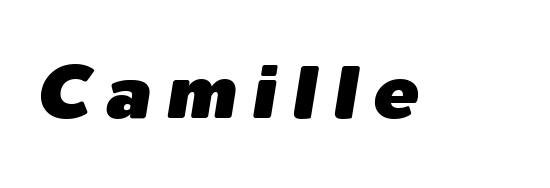
{"italic": "yes", "lean": "right", "slant_degrees": 9, "width": "normal", "stroke_contrast": "low", "x_height": "medium", "monospaced": "no", "underline": "no", "letter_spacing": "wide", "letter_spacing_em": 0.2, "glyph_px": 76}
